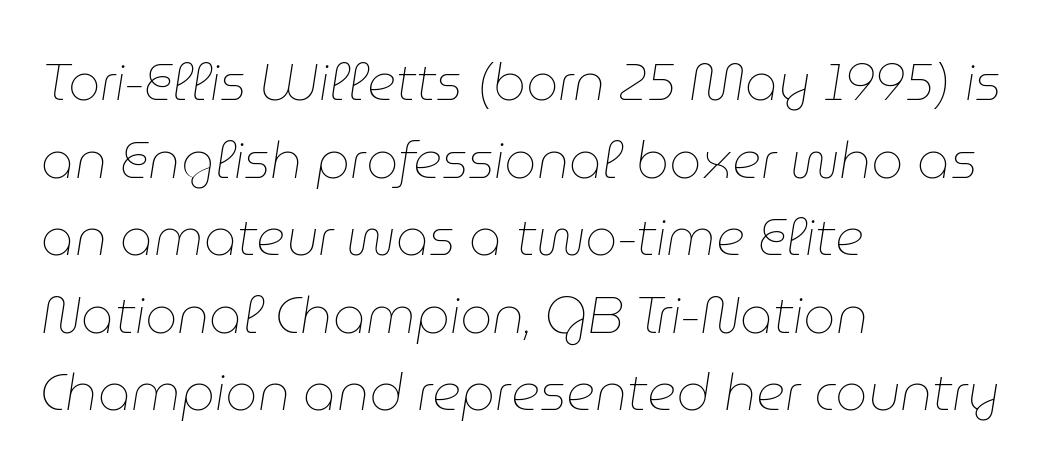
{"italic": "yes", "lean": "right", "slant_degrees": 9, "bold": "no", "weight": "thin", "width": "normal", "stroke_contrast": "low", "x_height": "medium", "monospaced": "no", "underline": "no", "align": "left", "line_spacing": "normal", "line_spacing_ratio": 1.52, "letter_spacing": "normal", "letter_spacing_em": 0.0, "glyph_px": 51}
